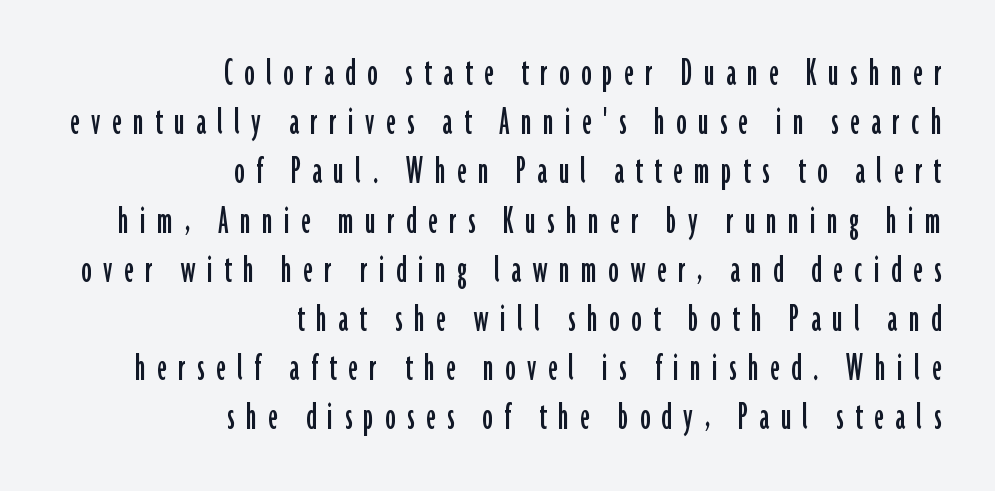
The image shows 41 px condensed sans-serif type, upright; set right-aligned, line spacing 1.2x, unusually wide letter spacing (+0.28 em), not underlined; low stroke contrast and a medium x-height.
